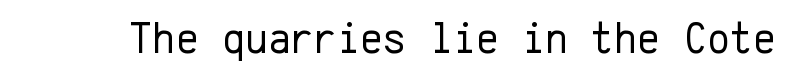
Look at the tracking — it's just the regular setting, nothing added. Each letter, wide or thin by design, is forced into the same width here. If you drew a line through each stem, it would be perfectly vertical. Letters rest on an invisible, unmarked baseline. The passage shown is not bold in any degree.
